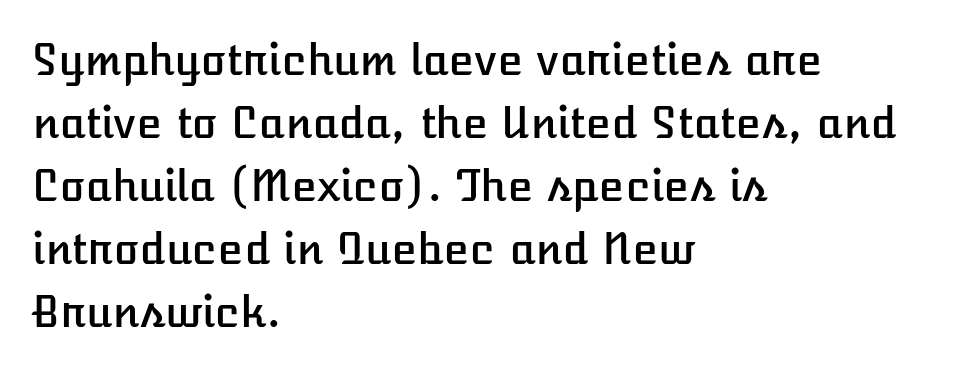
The image shows 42 px text type, upright; set left-aligned, normal line spacing (1.5x), normal letter spacing, not underlined; low stroke contrast and a medium x-height.
